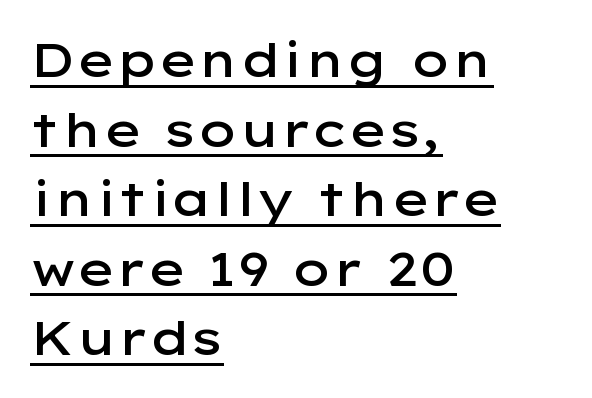
Q: Is the text bold? A: Semi-bold.
Q: Is the text italic (slanted)? A: No, it is upright.
Q: Is the typeface a serif or a sans-serif typeface? A: Sans-serif.
Q: Is the text underlined? A: Yes.
Q: How is the paragraph aligned? A: Left-aligned.
Q: Is the spacing between letters normal or unusually wide? A: Normal.
Q: Is the spacing between lines tight, normal or loose? A: Normal.
Q: Width (condensed, normal, or wide)? A: Wide.
Q: Stroke contrast? A: Low.
Q: x-height? A: Medium.
Q: Monospaced? A: No.
